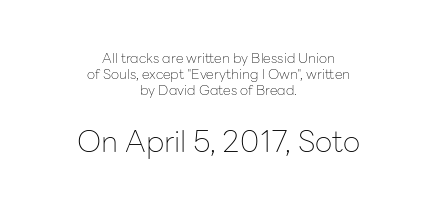
{"serif": "no", "italic": "no", "bold": "no", "weight": "thin", "width": "normal", "stroke_contrast": "low", "x_height": "medium", "monospaced": "no", "underline": "no", "align": "center", "line_spacing": "tight", "line_spacing_ratio": 1.13, "letter_spacing": "normal", "letter_spacing_em": 0.0, "larger_block": "second", "size_ratio": 2.14, "glyph_px": 30}
